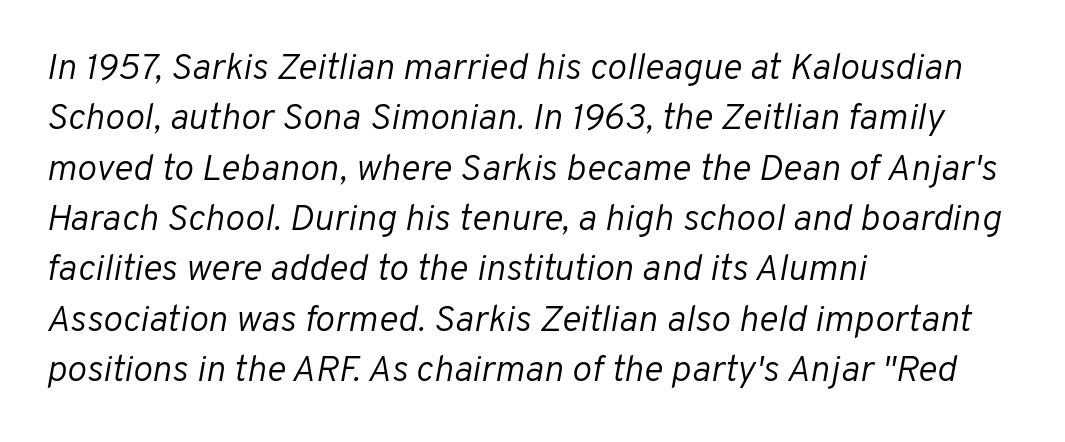
{"italic": "yes", "lean": "right", "slant_degrees": 10, "bold": "no", "weight": "light", "width": "normal", "stroke_contrast": "low", "x_height": "medium", "monospaced": "no", "underline": "no", "align": "left", "line_spacing": "normal", "line_spacing_ratio": 1.36, "letter_spacing": "normal", "letter_spacing_em": 0.0, "glyph_px": 37}
